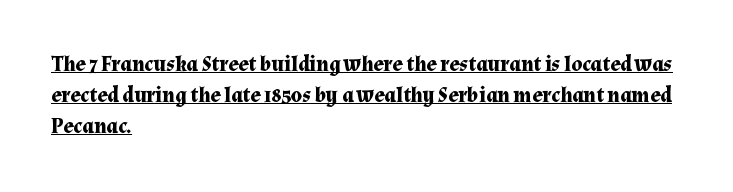
The image shows 21 px bold type, upright; set left-aligned, normal line spacing (1.47x), normal letter spacing, underlined.
